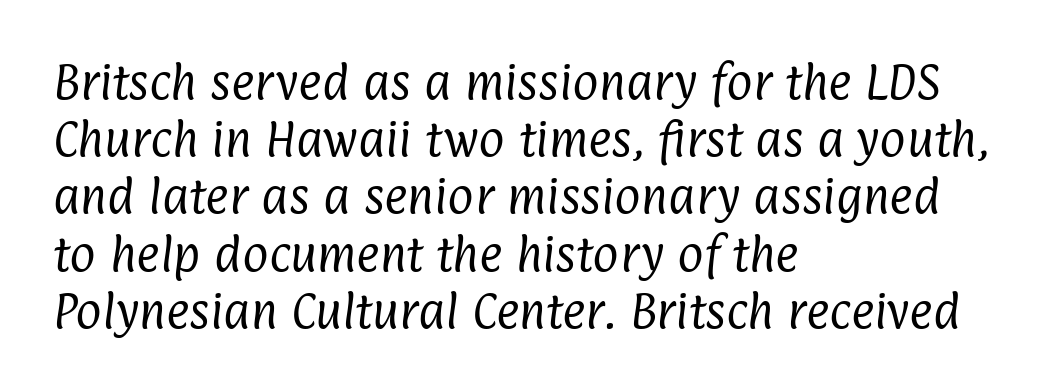
{"serif": "no", "bold": "no", "weight": "regular", "width": "condensed", "stroke_contrast": "low", "x_height": "medium", "monospaced": "no", "underline": "no", "align": "left", "line_spacing": "normal", "line_spacing_ratio": 1.43, "letter_spacing": "normal", "letter_spacing_em": 0.0, "glyph_px": 40}
